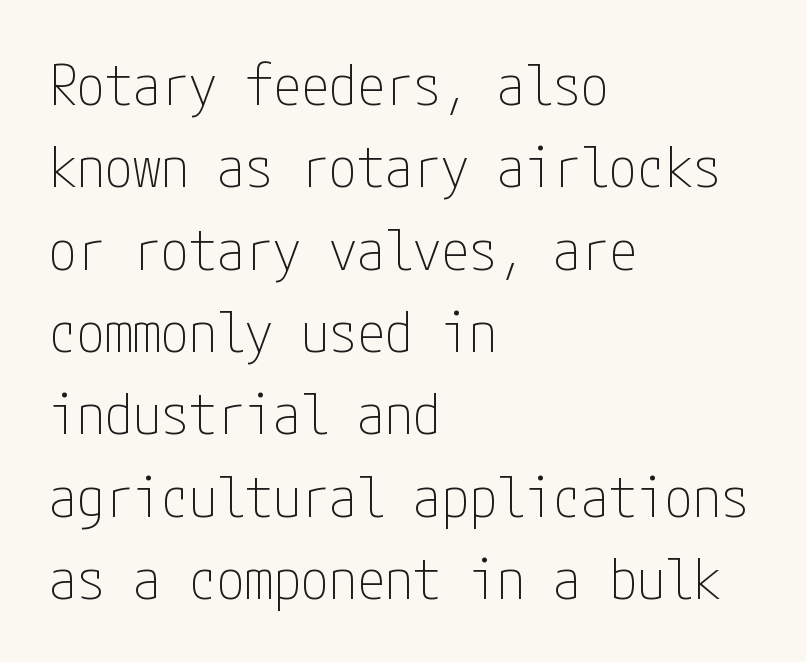
Is this a heavy cut? Hardly; it is regular or lighter. Baseline-to-baseline distance is the conventional proportion of letter height. Each word holds together tightly as a unit, with standard inter-letter gaps. The letters stand upright; this is a roman face. Grotesque or geometric, the face here clearly has no serifs. The typesetter chose a ragged-right arrangement here.
